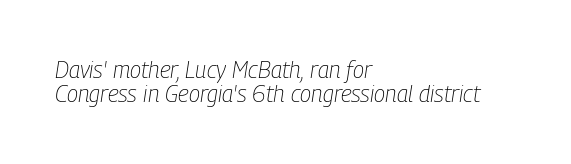
The image shows 23 px text type, italic (leaning right); set left-aligned, tight line spacing (1.06x), normal letter spacing, not underlined.
